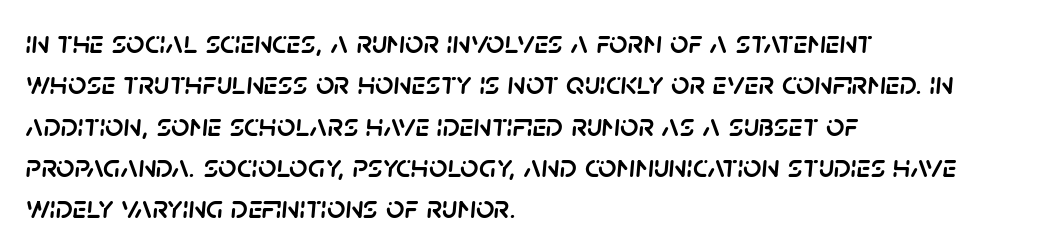
The image shows 32 px text type, italic (leaning right); set left-aligned, normal line spacing (1.29x), normal letter spacing, not underlined; low stroke contrast and a large x-height.
